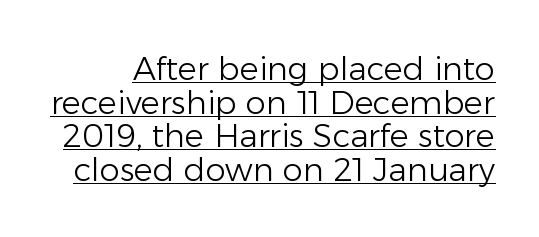
The image shows 32 px light sans-serif type, upright; set tight line spacing (1.05x), normal letter spacing, underlined; low stroke contrast and a medium x-height.
